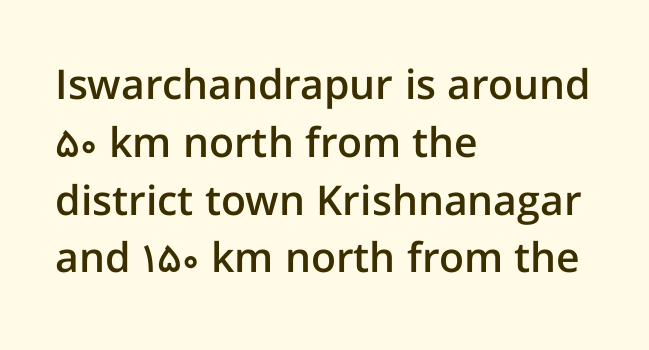
Q: Is the text bold? A: Semi-bold.
Q: Is the text italic (slanted)? A: No, it is upright.
Q: Is the typeface a serif or a sans-serif typeface? A: Sans-serif.
Q: Is the text underlined? A: No.
Q: How is the paragraph aligned? A: Left-aligned.
Q: Is the spacing between letters normal or unusually wide? A: Normal.
Q: Is the spacing between lines tight, normal or loose? A: Normal.
Q: Width (condensed, normal, or wide)? A: Normal.
Q: Stroke contrast? A: Low.
Q: x-height? A: Medium.
Q: Monospaced? A: No.
